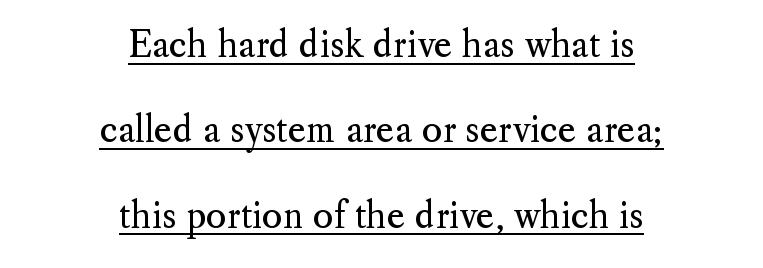
{"serif": "yes", "italic": "no", "bold": "no", "weight": "regular", "width": "normal", "stroke_contrast": "medium", "x_height": "small", "monospaced": "no", "underline": "yes", "align": "center", "line_spacing": "loose", "line_spacing_ratio": 2.44, "letter_spacing": "normal", "letter_spacing_em": 0.0, "glyph_px": 35}
